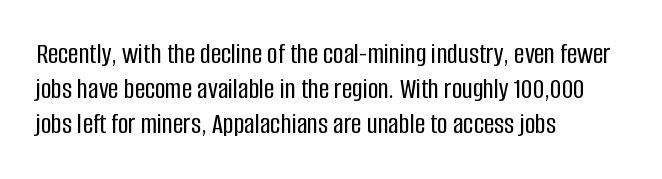
{"serif": "no", "italic": "no", "width": "condensed", "stroke_contrast": "low", "x_height": "large", "monospaced": "no", "underline": "no", "align": "left", "line_spacing_ratio": 1.21, "letter_spacing": "normal", "letter_spacing_em": 0.0, "glyph_px": 29}
